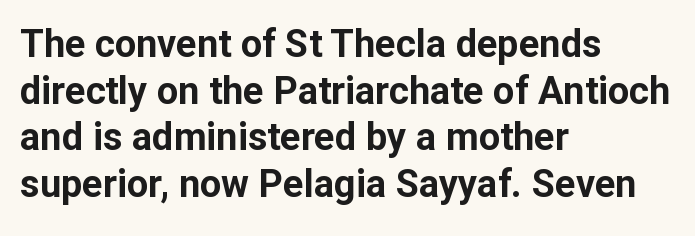
Q: Is the text bold? A: Yes.
Q: Is the text italic (slanted)? A: No, it is upright.
Q: Is the typeface a serif or a sans-serif typeface? A: Sans-serif.
Q: Is the text underlined? A: No.
Q: How is the paragraph aligned? A: Left-aligned.
Q: Is the spacing between letters normal or unusually wide? A: Normal.
Q: Width (condensed, normal, or wide)? A: Normal.
Q: Stroke contrast? A: Low.
Q: x-height? A: Medium.
Q: Monospaced? A: No.
